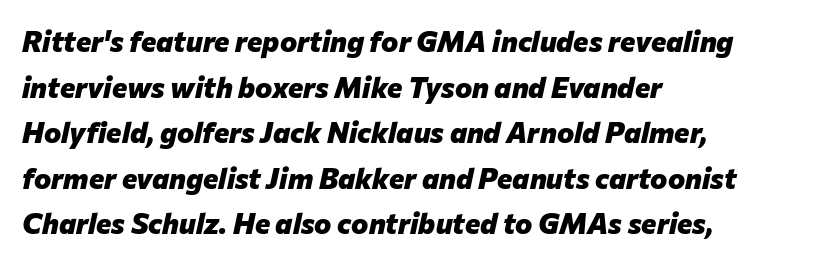
Q: Is the text bold? A: Yes.
Q: Is the text italic (slanted)? A: Yes, it leans right by about 12 degrees.
Q: Is the text underlined? A: No.
Q: How is the paragraph aligned? A: Left-aligned.
Q: Is the spacing between letters normal or unusually wide? A: Normal.
Q: Is the spacing between lines tight, normal or loose? A: Normal.
Q: Width (condensed, normal, or wide)? A: Normal.
Q: Stroke contrast? A: Low.
Q: x-height? A: Medium.
Q: Monospaced? A: No.
